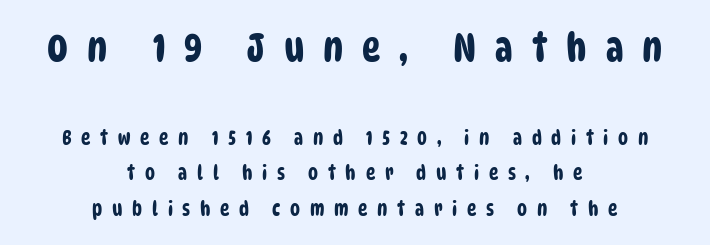
Character size in the leading block exceeds that of the trailing block. The tracking jumps out immediately: characters are airy and widely separated. Unlike a traditional serif, this face leaves its strokes unadorned. The baseline area is clear.
